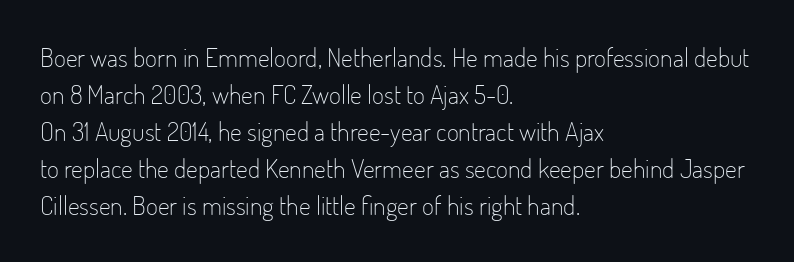
The image shows 26 px text type, upright; set left-aligned, normal line spacing (1.42x), normal letter spacing, not underlined.
